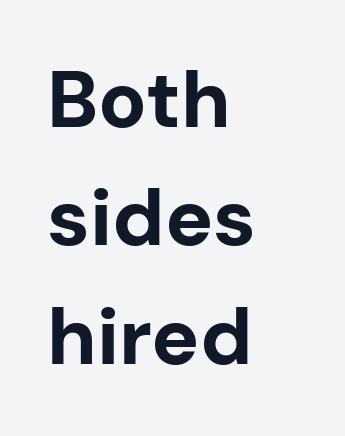
{"serif": "no", "italic": "no", "bold": "yes", "weight": "bold", "width": "normal", "stroke_contrast": "low", "x_height": "medium", "monospaced": "no", "underline": "no", "align": "left", "line_spacing": "normal", "line_spacing_ratio": 1.48, "letter_spacing": "normal", "letter_spacing_em": 0.0, "glyph_px": 80}
